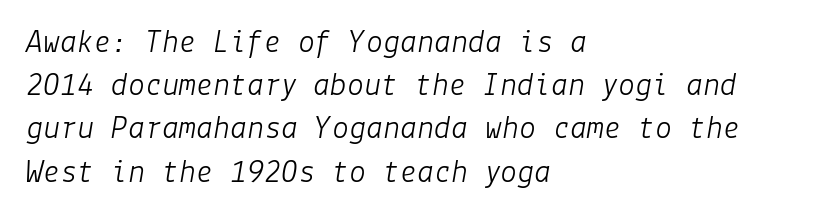
The image shows 34 px light type, italic (leaning right); set left-aligned, normal line spacing (1.27x), normal letter spacing, not underlined; low stroke contrast and a medium x-height.
